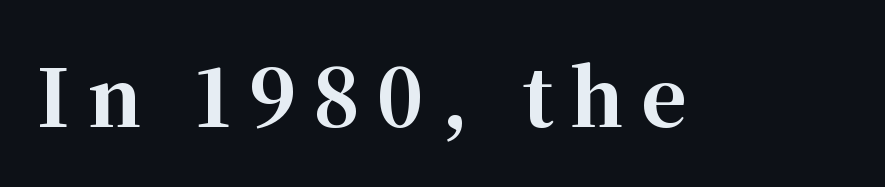
The image shows 78 px bold serif type, upright; set unusually wide letter spacing (+0.22 em), not underlined; high stroke contrast and a medium x-height.
